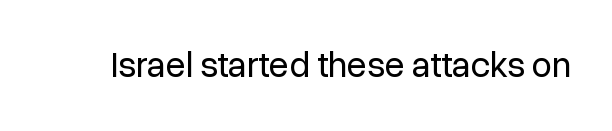
The image shows 36 px regular-weight sans-serif type, upright; set normal letter spacing, not underlined; low stroke contrast and a medium x-height.
